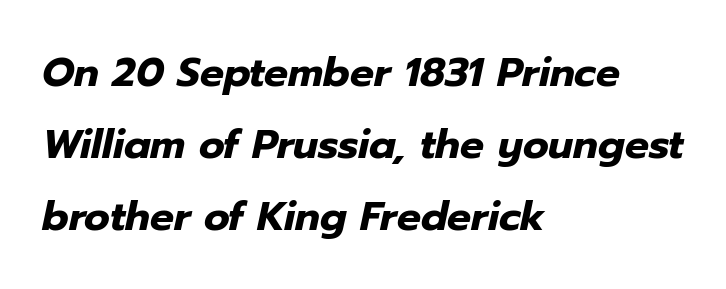
{"italic": "yes", "lean": "right", "slant_degrees": 12, "bold": "yes", "weight": "heavy", "width": "normal", "stroke_contrast": "low", "x_height": "medium", "monospaced": "no", "underline": "no", "align": "left", "line_spacing_ratio": 1.8, "letter_spacing": "normal", "letter_spacing_em": 0.0, "glyph_px": 40}
